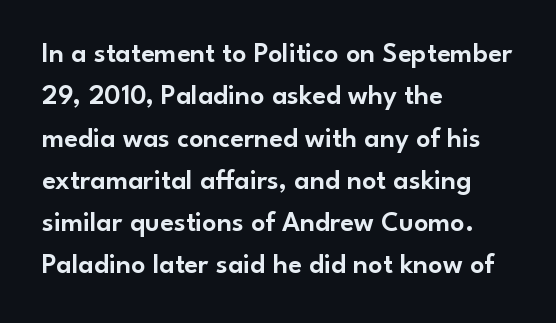
{"serif": "no", "italic": "no", "width": "normal", "stroke_contrast": "low", "x_height": "small", "monospaced": "no", "underline": "no", "align": "left", "line_spacing": "normal", "line_spacing_ratio": 1.51, "letter_spacing": "normal", "letter_spacing_em": 0.0, "glyph_px": 28}
